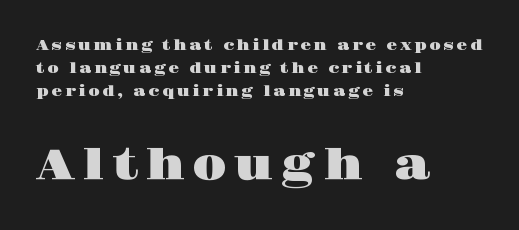
Q: Is the text italic (slanted)? A: No, it is upright.
Q: Is the typeface a serif or a sans-serif typeface? A: Serif.
Q: Is the text underlined? A: No.
Q: How is the paragraph aligned? A: Left-aligned.
Q: Is the spacing between lines tight, normal or loose? A: Normal.
Q: Which block of text is set in a larger size, the first (top) or the second (bottom)? A: The second (bottom) one.
Q: Width (condensed, normal, or wide)? A: Wide.
Q: Stroke contrast? A: High.
Q: x-height? A: Large.
Q: Monospaced? A: No.
